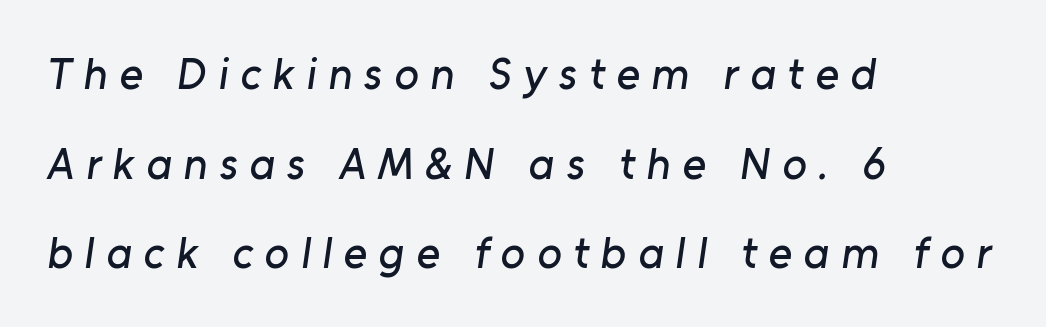
Q: Is the typeface a serif or a sans-serif typeface? A: Sans-serif.
Q: Is the text underlined? A: No.
Q: How is the paragraph aligned? A: Left-aligned.
Q: Is the spacing between letters normal or unusually wide? A: Unusually wide.
Q: Is the spacing between lines tight, normal or loose? A: Loose.
Q: Width (condensed, normal, or wide)? A: Normal.
Q: Stroke contrast? A: Low.
Q: x-height? A: Medium.
Q: Monospaced? A: No.
